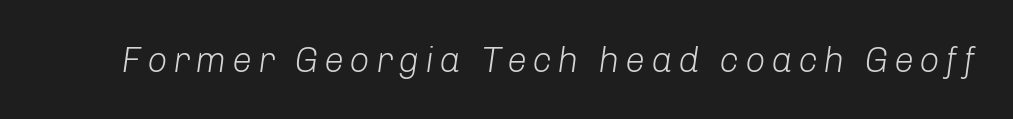
The face looks like a standard text weight, possibly lighter. Descenders are the only things crossing below the line. The face used here has a pronounced slope to its letters. A typesetter would call this proportional, since set widths differ per character.
